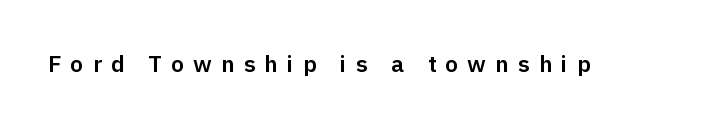
Q: Is the text italic (slanted)? A: No, it is upright.
Q: Is the text underlined? A: No.
Q: Is the spacing between letters normal or unusually wide? A: Unusually wide.
